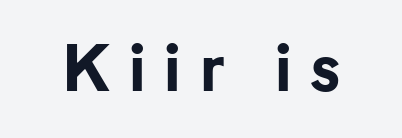
{"serif": "no", "italic": "no", "bold": "yes", "weight": "bold", "width": "normal", "stroke_contrast": "low", "x_height": "medium", "monospaced": "no", "underline": "no", "letter_spacing": "wide", "letter_spacing_em": 0.28, "glyph_px": 61}
